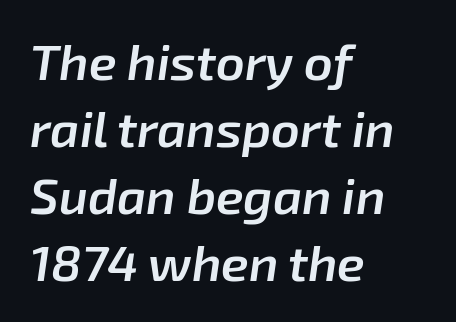
Spacing verdict: proportional, widths tailored to each character. An italicized treatment has been applied to the whole sample. Compared with typical paragraphs, the rows here are spaced about the same. The letters sit at their default tracking, neither squeezed nor spread.
